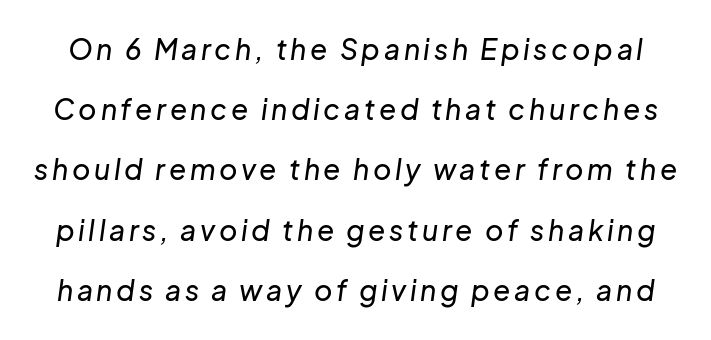
Q: Is the text italic (slanted)? A: Yes, it leans right by about 8 degrees.
Q: Is the text underlined? A: No.
Q: Is the spacing between lines tight, normal or loose? A: Loose.
Q: Width (condensed, normal, or wide)? A: Normal.
Q: Stroke contrast? A: Low.
Q: x-height? A: Medium.
Q: Monospaced? A: No.
